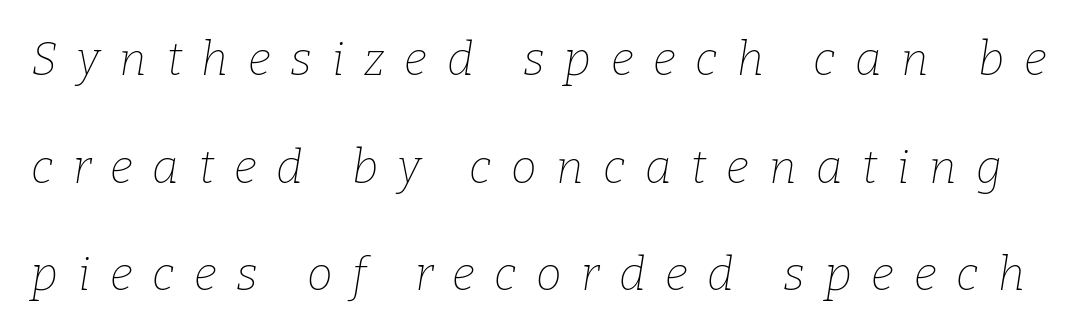
The weight tops out at a normal text grade. The specimen omits any rule beneath the text block's lines. Baseline-to-baseline distance is far greater than the letter height. Typographically, this falls in the serif category. In terms of posture, this sample is oblique.
